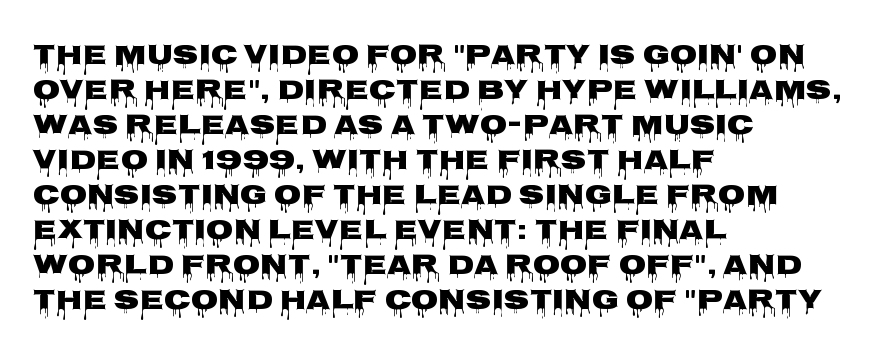
Q: Is the text italic (slanted)? A: No, it is upright.
Q: Is the typeface a serif or a sans-serif typeface? A: Sans-serif.
Q: Is the text underlined? A: No.
Q: How is the paragraph aligned? A: Left-aligned.
Q: Is the spacing between letters normal or unusually wide? A: Normal.
Q: Is the spacing between lines tight, normal or loose? A: Normal.
Q: Width (condensed, normal, or wide)? A: Wide.
Q: Stroke contrast? A: Low.
Q: x-height? A: Large.
Q: Monospaced? A: No.
